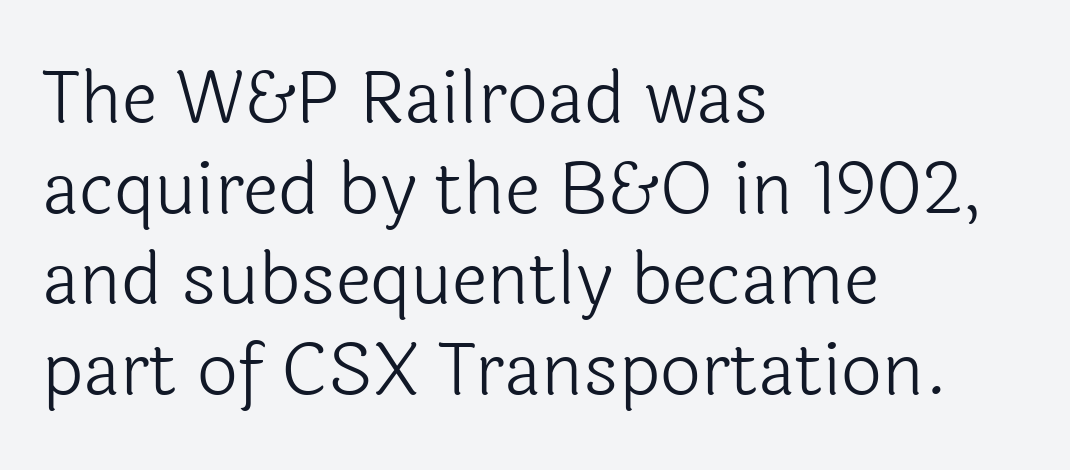
The image shows 72 px light sans-serif type, upright; set left-aligned, normal line spacing (1.26x), normal letter spacing, not underlined; a medium x-height.
